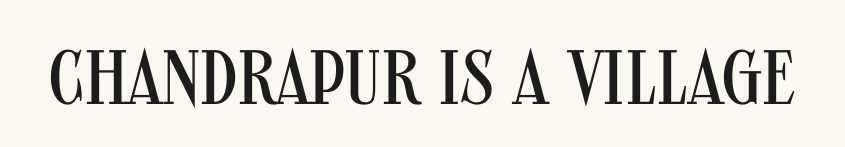
Q: Is the text bold? A: No.
Q: Is the text italic (slanted)? A: No, it is upright.
Q: Is the typeface a serif or a sans-serif typeface? A: Sans-serif.
Q: Is the text underlined? A: No.
Q: Is the spacing between letters normal or unusually wide? A: Normal.
Q: Width (condensed, normal, or wide)? A: Condensed.
Q: Stroke contrast? A: Medium.
Q: x-height? A: Large.
Q: Monospaced? A: No.
